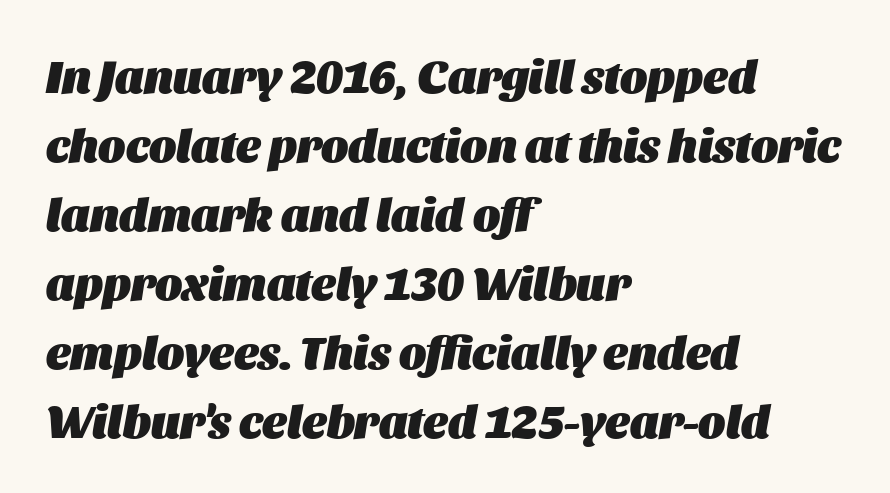
Q: Is the text bold? A: Yes.
Q: Is the text italic (slanted)? A: Yes, it leans right by about 11 degrees.
Q: Is the text underlined? A: No.
Q: How is the paragraph aligned? A: Left-aligned.
Q: Is the spacing between letters normal or unusually wide? A: Normal.
Q: Is the spacing between lines tight, normal or loose? A: Normal.
Q: Width (condensed, normal, or wide)? A: Normal.
Q: Stroke contrast? A: Medium.
Q: x-height? A: Large.
Q: Monospaced? A: No.
